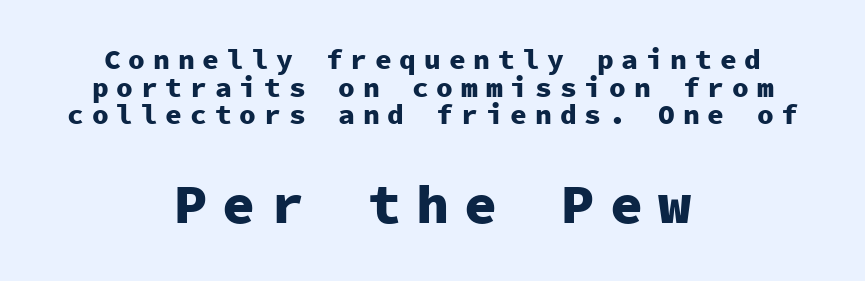
{"serif": "no", "italic": "no", "bold": "yes", "weight": "heavy", "width": "normal", "stroke_contrast": "low", "x_height": "medium", "monospaced": "yes", "underline": "no", "align": "center", "line_spacing": "tight", "line_spacing_ratio": 0.99, "letter_spacing": "wide", "letter_spacing_em": 0.28, "larger_block": "second", "size_ratio": 1.96, "glyph_px": 55}
